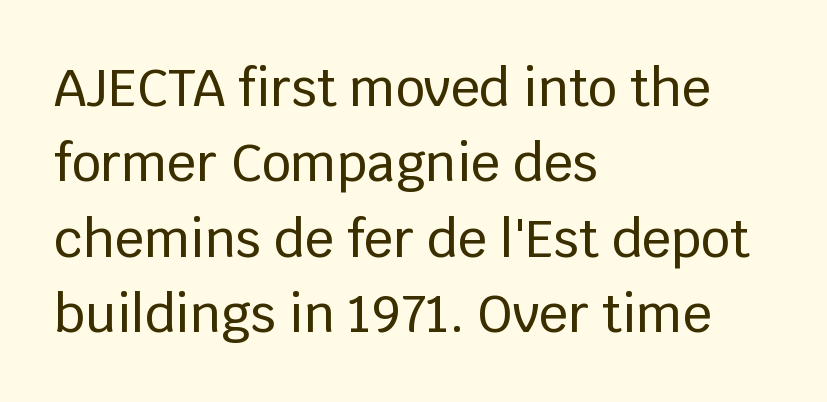
{"serif": "no", "italic": "no", "width": "normal", "stroke_contrast": "low", "x_height": "large", "monospaced": "no", "underline": "no", "align": "left", "line_spacing": "normal", "line_spacing_ratio": 1.48, "letter_spacing": "normal", "letter_spacing_em": 0.0, "glyph_px": 51}
